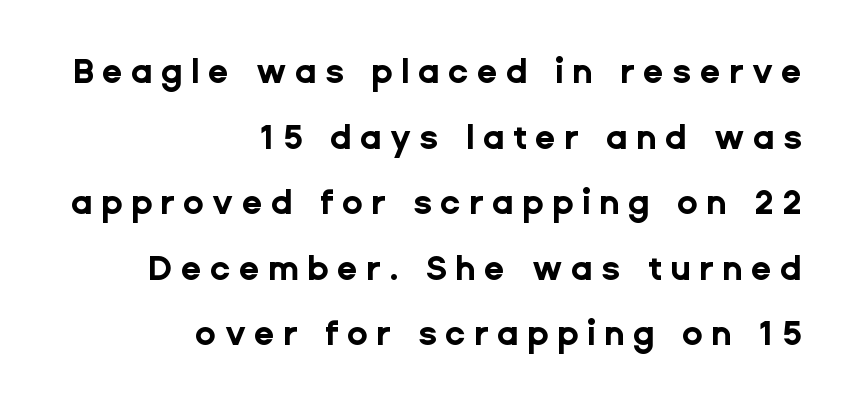
{"serif": "no", "italic": "no", "bold": "yes", "weight": "bold", "width": "normal", "stroke_contrast": "low", "x_height": "medium", "monospaced": "no", "underline": "no", "align": "right", "line_spacing": "loose", "line_spacing_ratio": 1.93, "letter_spacing": "wide", "letter_spacing_em": 0.24, "glyph_px": 34}
